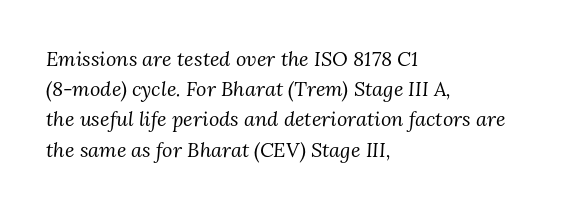
{"italic": "yes", "lean": "right", "slant_degrees": 3, "bold": "no", "underline": "no", "align": "left", "line_spacing": "normal", "line_spacing_ratio": 1.51, "letter_spacing": "normal", "letter_spacing_em": 0.0, "glyph_px": 20}
